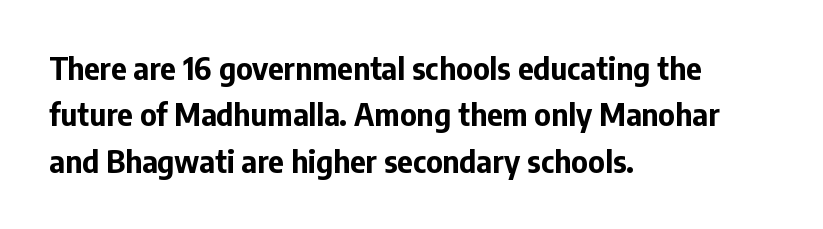
Underline: absent. Heavy, bold letterforms. The text was rendered using a sans face with plain stroke endings. The gaps between neighbouring characters are ordinary and unremarkable. The face used here is proportionally spaced, like ordinary book or web type. Ascenders rise straight up at ninety degrees.
